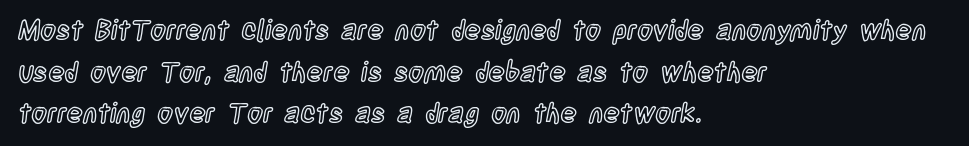
A typesetter would call this zero additional tracking. Line beginnings align vertically; line endings do not. The leading is moderate, giving the passage an even texture. This rendering features lettering with no underline.
